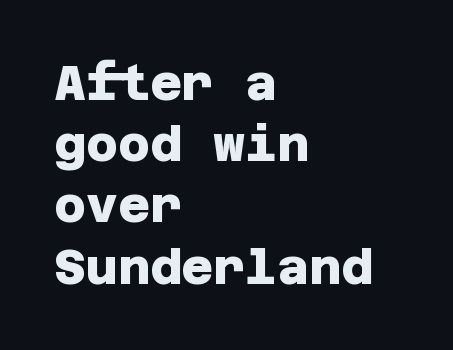
Q: Is the text bold? A: Yes.
Q: Is the typeface a serif or a sans-serif typeface? A: Sans-serif.
Q: Is the text underlined? A: No.
Q: How is the paragraph aligned? A: Left-aligned.
Q: Is the spacing between letters normal or unusually wide? A: Normal.
Q: Is the spacing between lines tight, normal or loose? A: Normal.
Q: Width (condensed, normal, or wide)? A: Normal.
Q: Stroke contrast? A: Low.
Q: x-height? A: Large.
